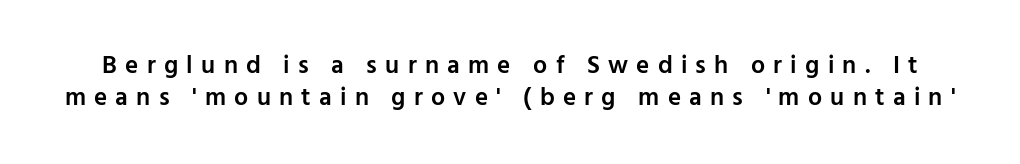
Q: Is the text bold? A: Semi-bold.
Q: Is the text italic (slanted)? A: No, it is upright.
Q: Is the text underlined? A: No.
Q: Is the spacing between letters normal or unusually wide? A: Unusually wide.
Q: Is the spacing between lines tight, normal or loose? A: Normal.
